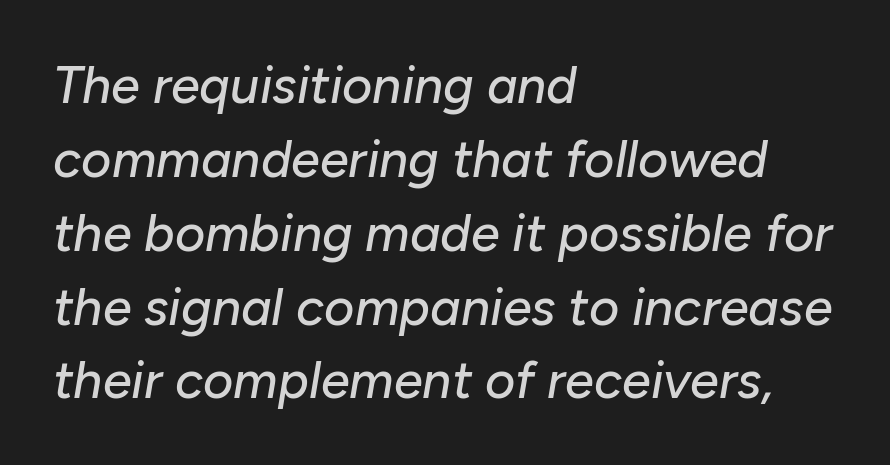
Nobody drew a line under any word here. The rag falls on the right side of this text block. Note the varied advance widths — an 'i' is clearly narrower than an 'm'. Honestly, the letter spacing is just normal — you wouldn't notice it. Compared with typical paragraphs, the rows here are spaced about the same. Notice how the stems are inclined rather than vertical — that's the hallmark of italics.
